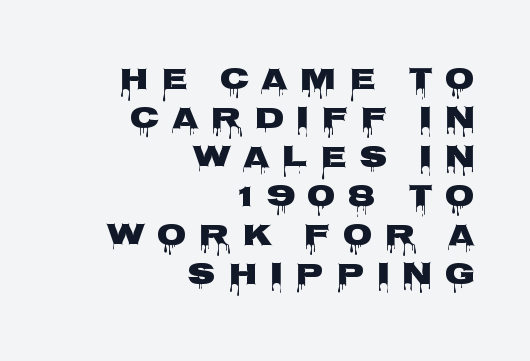
Q: Is the text italic (slanted)? A: No, it is upright.
Q: Is the typeface a serif or a sans-serif typeface? A: Sans-serif.
Q: Is the text underlined? A: No.
Q: How is the paragraph aligned? A: Right-aligned.
Q: Is the spacing between letters normal or unusually wide? A: Unusually wide.
Q: Is the spacing between lines tight, normal or loose? A: Normal.
Q: Width (condensed, normal, or wide)? A: Wide.
Q: Stroke contrast? A: Low.
Q: x-height? A: Large.
Q: Monospaced? A: No.
